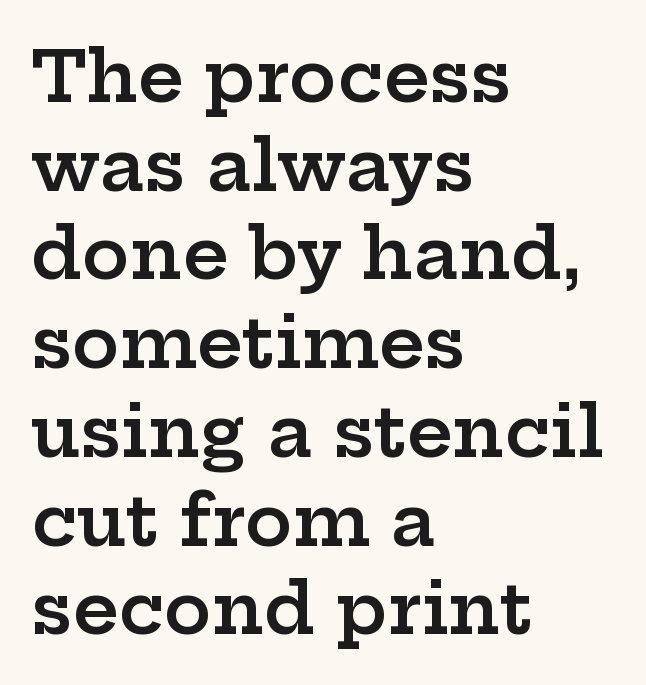
The space beneath each line is pristine and unruled. Interline gaps are of average width in this sample. The rendering shows small feet on the letterforms — a serif design. Casual observation: everything's shoved over to the left.
